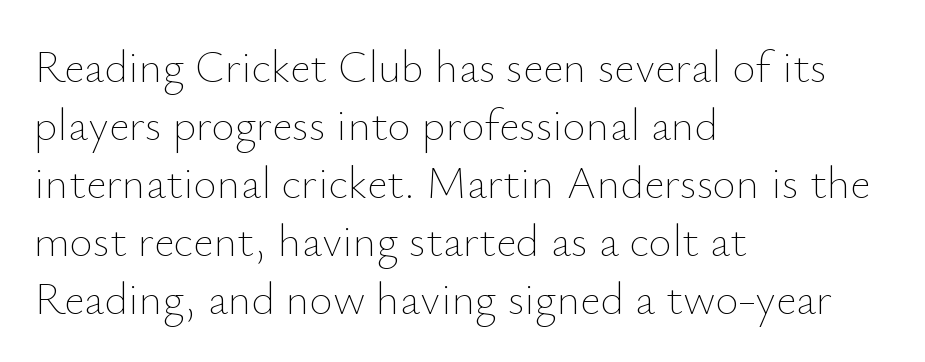
{"italic": "no", "bold": "no", "weight": "thin", "width": "normal", "stroke_contrast": "low", "x_height": "small", "monospaced": "no", "underline": "no", "align": "left", "line_spacing": "normal", "line_spacing_ratio": 1.29, "letter_spacing": "normal", "letter_spacing_em": 0.0, "glyph_px": 45}
